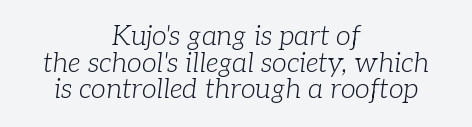
{"italic": "yes", "lean": "right", "slant_degrees": 7, "bold": "no", "underline": "no", "align": "center", "line_spacing": "tight", "line_spacing_ratio": 0.99, "letter_spacing": "normal", "letter_spacing_em": 0.0, "glyph_px": 27}
